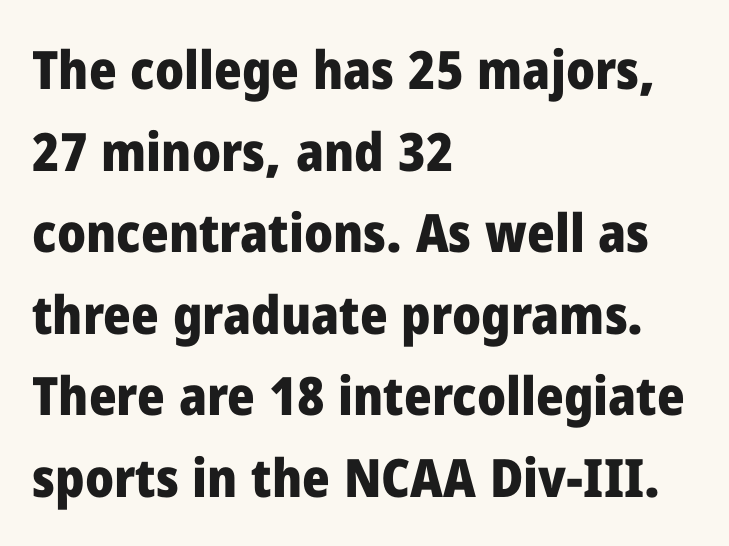
Chunky letters — that's bold for sure. All the whitespace from short lines collects on the right. A typesetter would label this face a sans. Designer's note — italics off, roman on.
